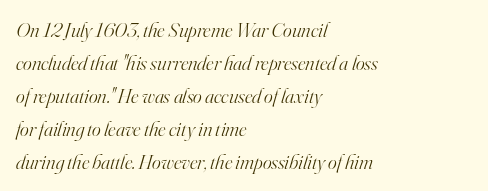
{"italic": "yes", "lean": "right", "slant_degrees": 16, "bold": "no", "underline": "no", "align": "left", "line_spacing": "normal", "line_spacing_ratio": 1.57, "letter_spacing": "normal", "letter_spacing_em": 0.0, "glyph_px": 21}
